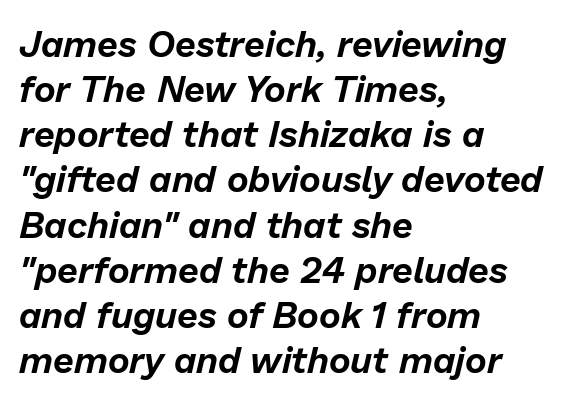
{"italic": "yes", "lean": "right", "slant_degrees": 13, "width": "normal", "stroke_contrast": "low", "x_height": "medium", "monospaced": "no", "underline": "no", "align": "left", "line_spacing_ratio": 1.22, "letter_spacing": "normal", "letter_spacing_em": 0.0, "glyph_px": 37}
